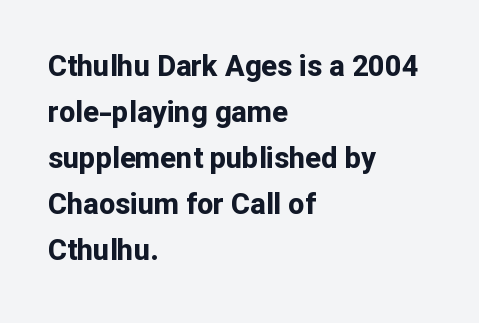
Do the characters align in a grid? No, the font is proportional. Does the type have serifs? No, each stem ends abruptly. Line beginnings align vertically; line endings do not. The letters stand upright; this is a roman face. Spacing between characters is what you'd get straight out of the box. The area under the type is left untouched.
